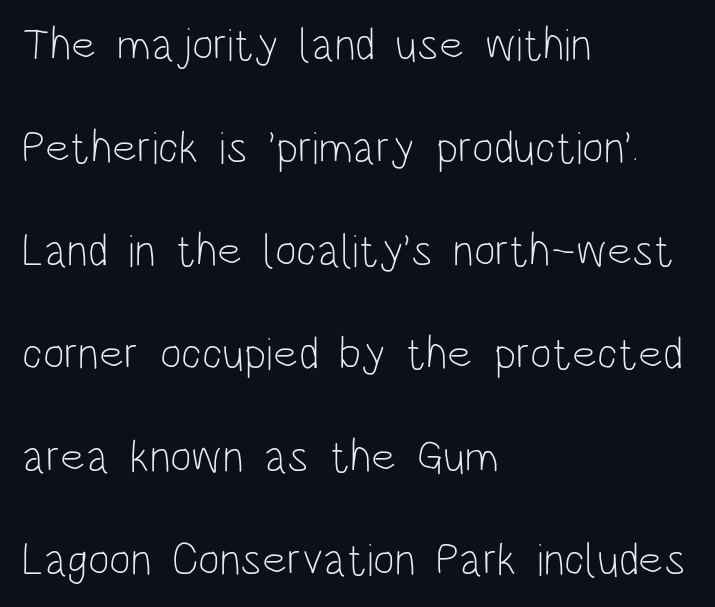
The image shows 46 px light, condensed sans-serif type, upright; set left-aligned, loose line spacing (2.24x), normal letter spacing, not underlined; low stroke contrast and a large x-height.
